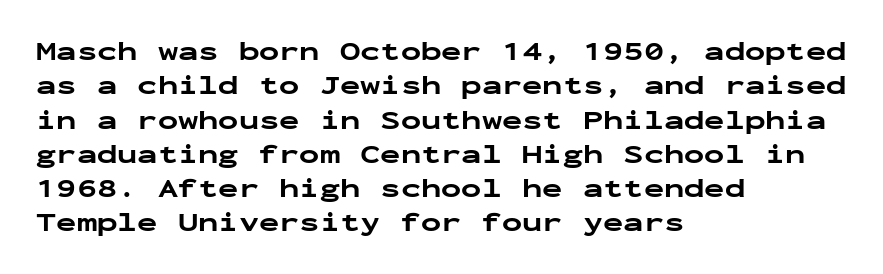
{"italic": "no", "bold": "yes", "underline": "no", "align": "left", "line_spacing": "normal", "line_spacing_ratio": 1.27, "letter_spacing": "normal", "letter_spacing_em": 0.0, "glyph_px": 27}
